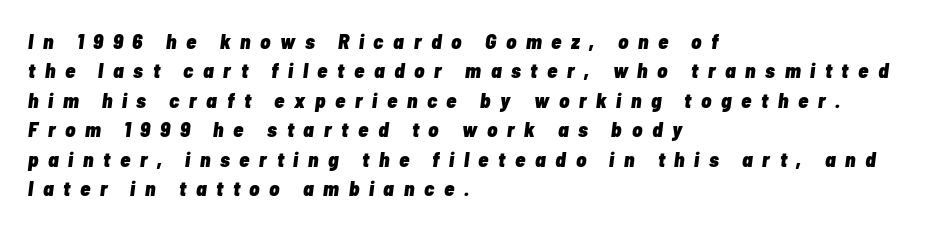
{"italic": "yes", "lean": "right", "slant_degrees": 7, "bold": "yes", "underline": "no", "align": "left", "line_spacing": "normal", "line_spacing_ratio": 1.4, "letter_spacing": "wide", "letter_spacing_em": 0.46, "glyph_px": 21}
